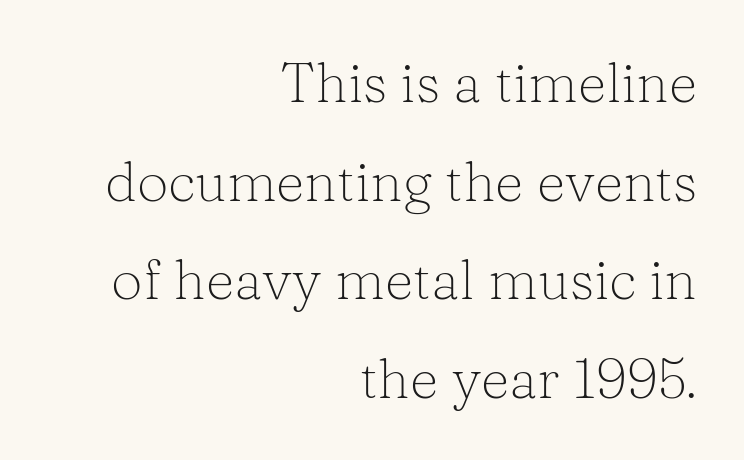
Q: Is the text bold? A: No.
Q: Is the text italic (slanted)? A: No, it is upright.
Q: Is the typeface a serif or a sans-serif typeface? A: Serif.
Q: Is the text underlined? A: No.
Q: How is the paragraph aligned? A: Right-aligned.
Q: Is the spacing between letters normal or unusually wide? A: Normal.
Q: Width (condensed, normal, or wide)? A: Normal.
Q: Stroke contrast? A: Low.
Q: x-height? A: Medium.
Q: Monospaced? A: No.
